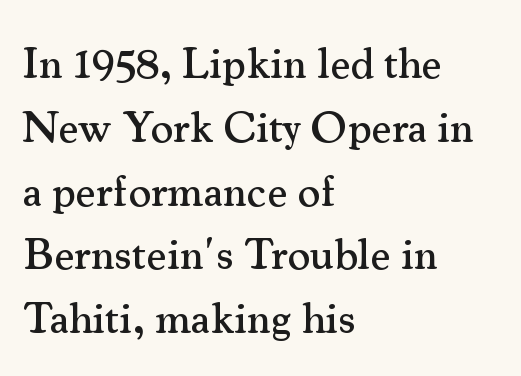
This rendering leaves character spacing at its baseline value. This is the regular roman posture of the typeface. How would I describe the line gaps? Plain and ordinary. The face used here is proportionally spaced, like ordinary book or web type. Reading down the block, your eye returns to a fixed left position each line.
